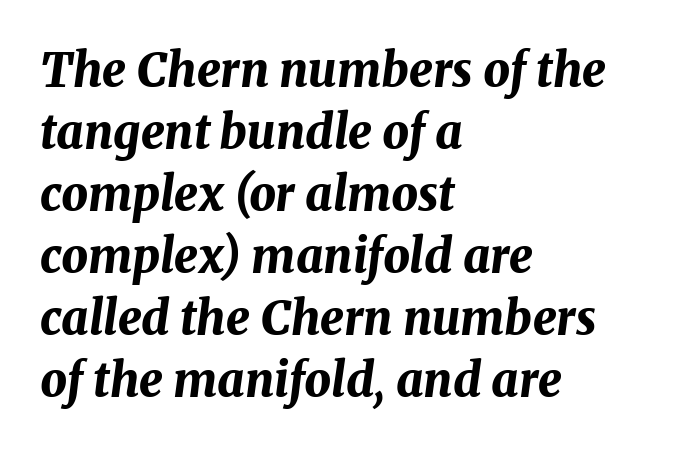
{"italic": "yes", "lean": "right", "slant_degrees": 8, "bold": "yes", "weight": "bold", "width": "normal", "stroke_contrast": "medium", "x_height": "medium", "monospaced": "no", "underline": "no", "align": "left", "line_spacing": "normal", "line_spacing_ratio": 1.32, "letter_spacing": "normal", "letter_spacing_em": 0.0, "glyph_px": 47}
